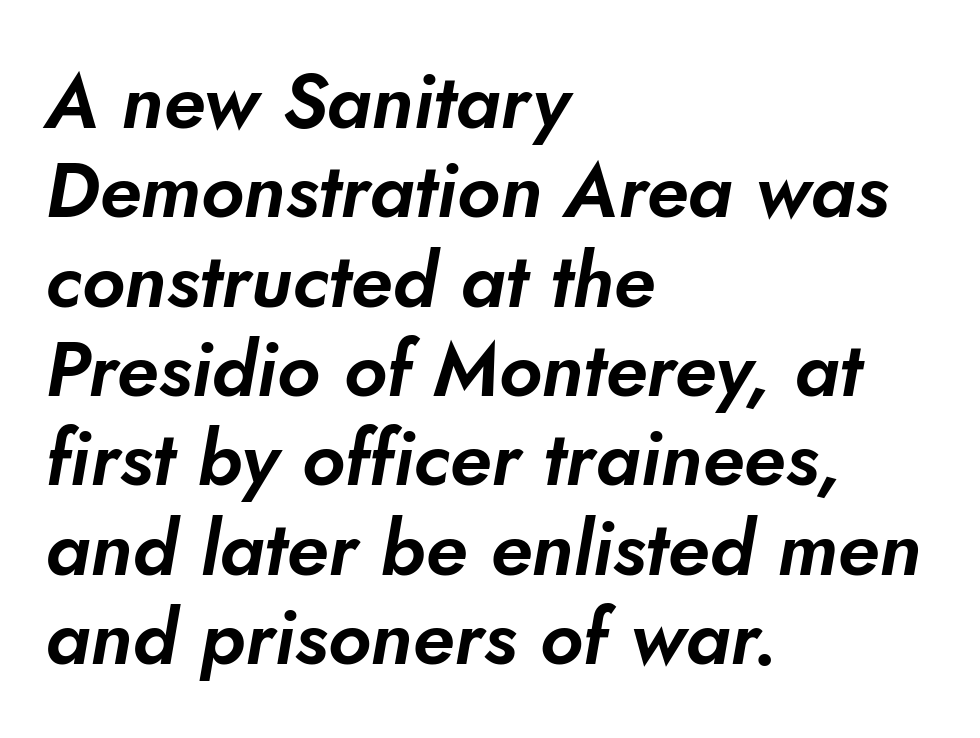
The image shows 77 px sans-serif type; set left-aligned, line spacing 1.16x, normal letter spacing, not underlined; low stroke contrast and a small x-height.
